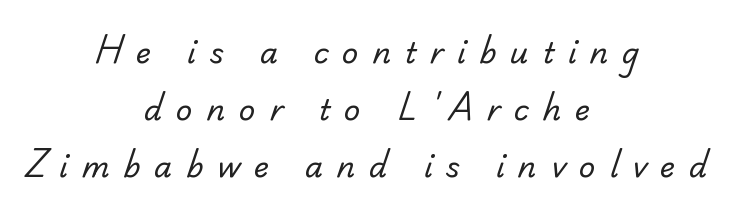
{"serif": "yes", "bold": "no", "weight": "regular", "width": "normal", "stroke_contrast": "low", "x_height": "small", "monospaced": "no", "underline": "no", "align": "center", "line_spacing": "loose", "line_spacing_ratio": 1.96, "letter_spacing": "wide", "letter_spacing_em": 0.47, "glyph_px": 29}
